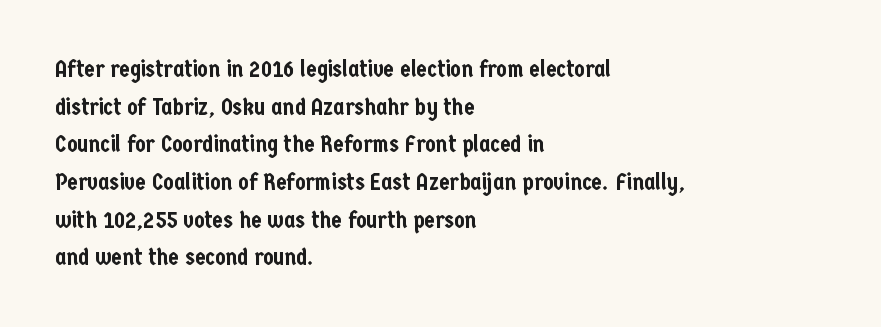
{"italic": "no", "underline": "no", "align": "left", "line_spacing": "normal", "line_spacing_ratio": 1.57, "letter_spacing": "normal", "letter_spacing_em": 0.0, "glyph_px": 24}
